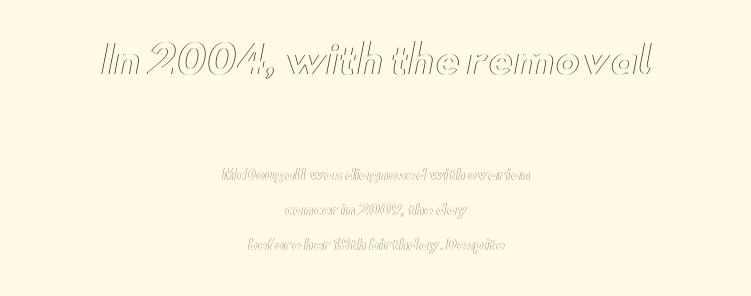
{"width": "wide", "x_height": "small", "monospaced": "no", "underline": "no", "align": "center", "line_spacing": "loose", "line_spacing_ratio": 2.49, "letter_spacing": "normal", "letter_spacing_em": 0.0, "larger_block": "first", "size_ratio": 2.71, "glyph_px": 38}
